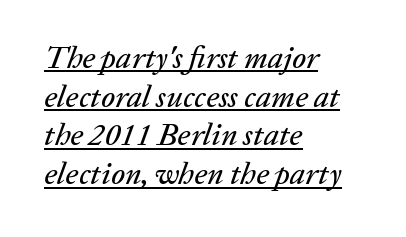
Q: Is the text italic (slanted)? A: Yes, it leans right by about 20 degrees.
Q: Is the text underlined? A: Yes.
Q: How is the paragraph aligned? A: Left-aligned.
Q: Is the spacing between letters normal or unusually wide? A: Normal.
Q: Is the spacing between lines tight, normal or loose? A: Normal.
Q: Width (condensed, normal, or wide)? A: Normal.
Q: Stroke contrast? A: Low.
Q: x-height? A: Medium.
Q: Monospaced? A: No.
